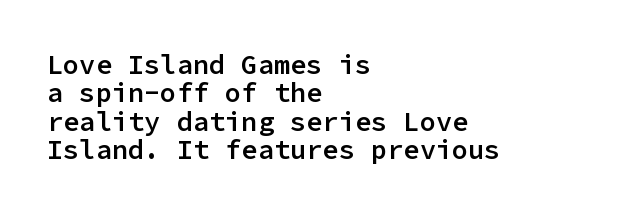
{"italic": "no", "bold": "semi", "underline": "no", "align": "left", "line_spacing": "tight", "line_spacing_ratio": 1.05, "letter_spacing": "normal", "letter_spacing_em": 0.0, "glyph_px": 27}
